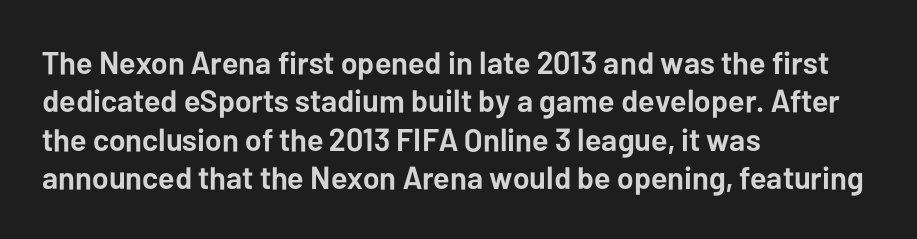
{"serif": "no", "italic": "no", "bold": "yes", "weight": "semibold", "width": "normal", "stroke_contrast": "low", "x_height": "medium", "monospaced": "no", "underline": "no", "align": "left", "line_spacing_ratio": 1.2, "letter_spacing": "normal", "letter_spacing_em": 0.0, "glyph_px": 32}
